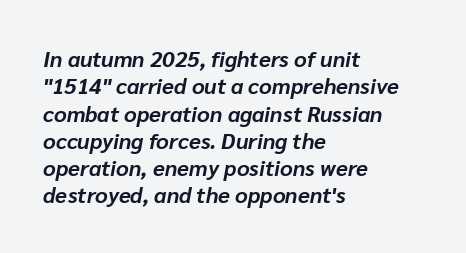
Q: Is the text bold? A: Yes.
Q: Is the text italic (slanted)? A: Yes, it leans right by about 10 degrees.
Q: Is the text underlined? A: No.
Q: How is the paragraph aligned? A: Left-aligned.
Q: Is the spacing between letters normal or unusually wide? A: Normal.
